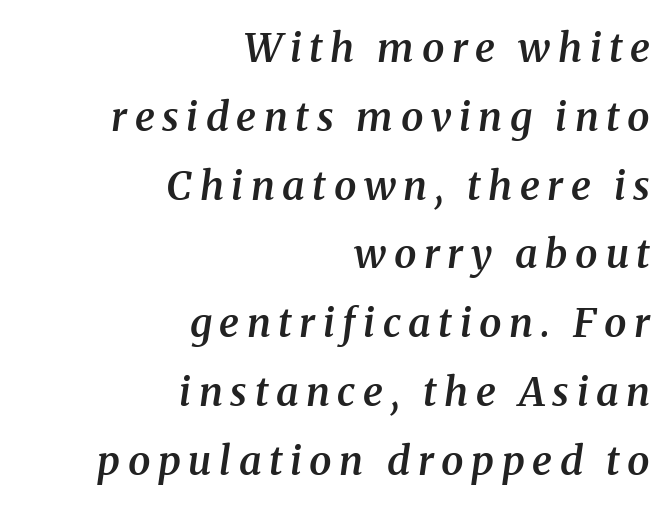
Q: Is the text bold? A: Semi-bold.
Q: Is the text italic (slanted)? A: Yes, it leans right by about 8 degrees.
Q: Is the typeface a serif or a sans-serif typeface? A: Serif.
Q: Is the text underlined? A: No.
Q: How is the paragraph aligned? A: Right-aligned.
Q: Width (condensed, normal, or wide)? A: Normal.
Q: Stroke contrast? A: Medium.
Q: x-height? A: Medium.
Q: Monospaced? A: No.
